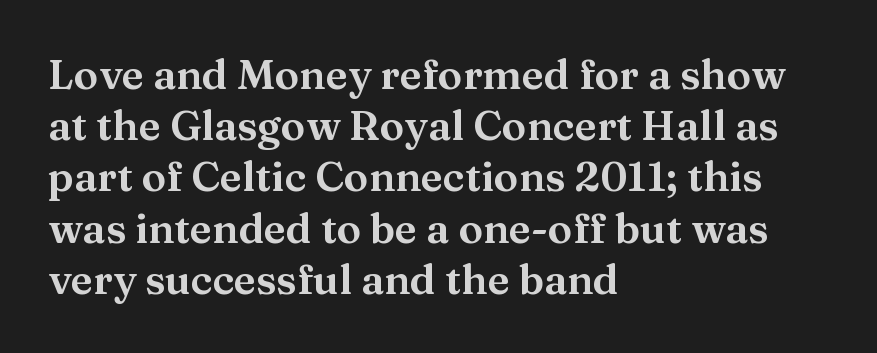
Teacher's note: observe the even left margin — that is flush-left alignment. Leading: standard. Proportional: the letters do not fall into vertical columns. This is serif lettering, the kind often seen in printed books.
